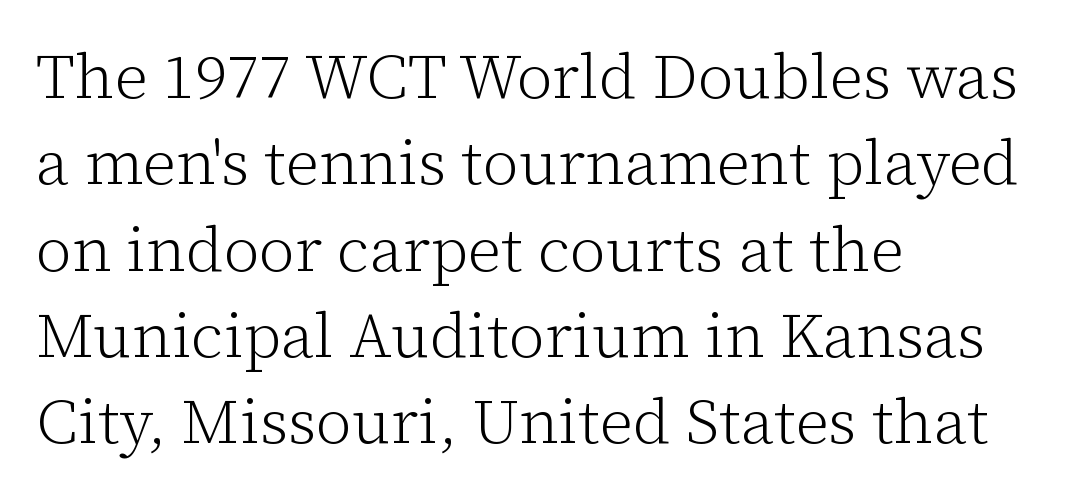
{"serif": "yes", "italic": "no", "bold": "no", "weight": "light", "width": "normal", "stroke_contrast": "low", "x_height": "medium", "monospaced": "no", "underline": "no", "align": "left", "line_spacing": "normal", "line_spacing_ratio": 1.37, "letter_spacing": "normal", "letter_spacing_em": 0.0, "glyph_px": 63}
